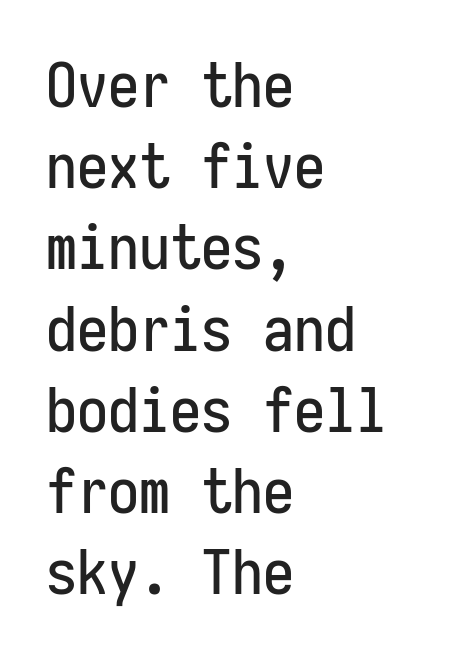
{"serif": "no", "italic": "no", "width": "condensed", "stroke_contrast": "low", "x_height": "medium", "monospaced": "yes", "underline": "no", "align": "left", "line_spacing": "normal", "line_spacing_ratio": 1.31, "letter_spacing": "normal", "letter_spacing_em": 0.0, "glyph_px": 62}
